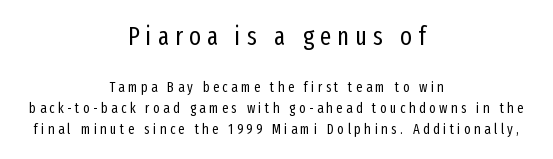
{"italic": "no", "bold": "no", "underline": "no", "align": "center", "line_spacing": "normal", "line_spacing_ratio": 1.49, "letter_spacing": "wide", "letter_spacing_em": 0.24, "larger_block": "first", "size_ratio": 1.79, "glyph_px": 25}
